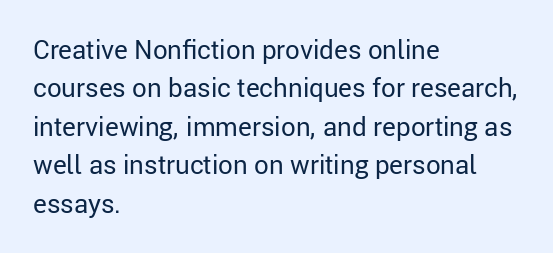
Q: Is the text bold? A: No.
Q: Is the text italic (slanted)? A: No, it is upright.
Q: Is the text underlined? A: No.
Q: How is the paragraph aligned? A: Left-aligned.
Q: Is the spacing between letters normal or unusually wide? A: Normal.
Q: Is the spacing between lines tight, normal or loose? A: Normal.
